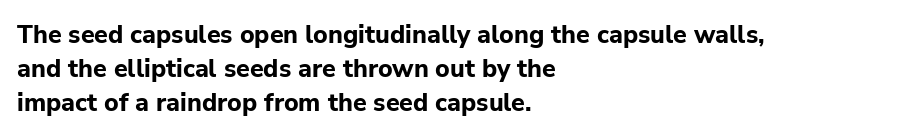
The image shows 25 px bold type, upright; set left-aligned, normal line spacing (1.36x), normal letter spacing, not underlined.
